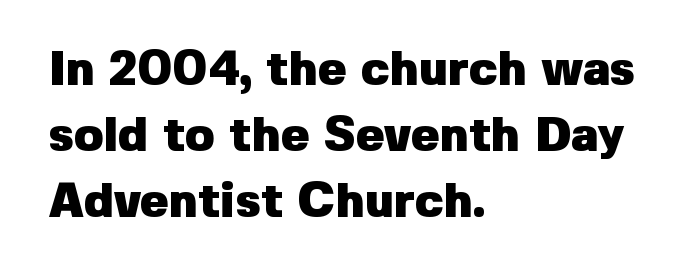
Each word holds together tightly as a unit, with standard inter-letter gaps. These lines are composed in type without serifs. All the whitespace from short lines collects on the right. Compared with typical paragraphs, the rows here are spaced about the same. Each letter keeps its own natural width here, so spacing adapts to shape. The face used here has the dense, thick strokes of a bold.
